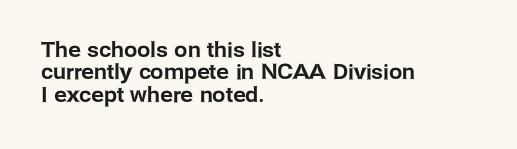
The image shows 21 px text type, upright; set left-aligned, tight line spacing (1.06x), normal letter spacing, not underlined.
